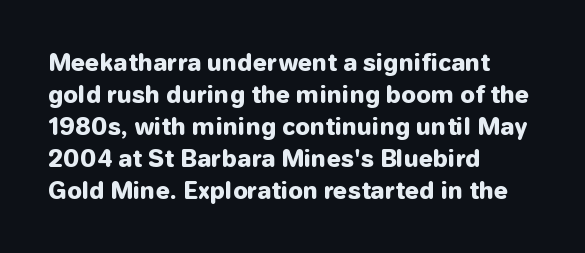
The image shows 23 px bold type, upright; set left-aligned, normal line spacing (1.39x), normal letter spacing, not underlined.
